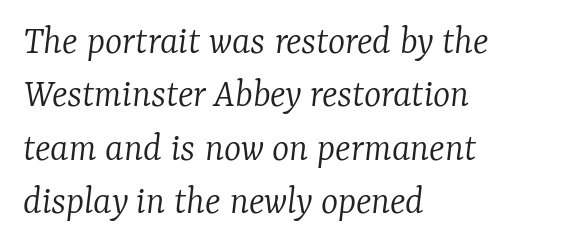
{"serif": "yes", "italic": "yes", "lean": "right", "slant_degrees": 7, "bold": "no", "weight": "light", "width": "normal", "stroke_contrast": "low", "x_height": "medium", "monospaced": "no", "underline": "no", "align": "left", "line_spacing": "normal", "line_spacing_ratio": 1.3, "letter_spacing": "normal", "letter_spacing_em": 0.0, "glyph_px": 41}
